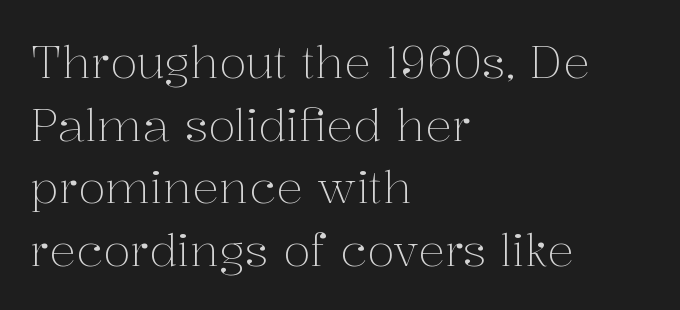
Q: Is the text bold? A: No.
Q: Is the text italic (slanted)? A: No, it is upright.
Q: Is the typeface a serif or a sans-serif typeface? A: Serif.
Q: Is the text underlined? A: No.
Q: How is the paragraph aligned? A: Left-aligned.
Q: Is the spacing between letters normal or unusually wide? A: Normal.
Q: Is the spacing between lines tight, normal or loose? A: Normal.
Q: Width (condensed, normal, or wide)? A: Normal.
Q: Stroke contrast? A: Medium.
Q: x-height? A: Medium.
Q: Monospaced? A: No.
